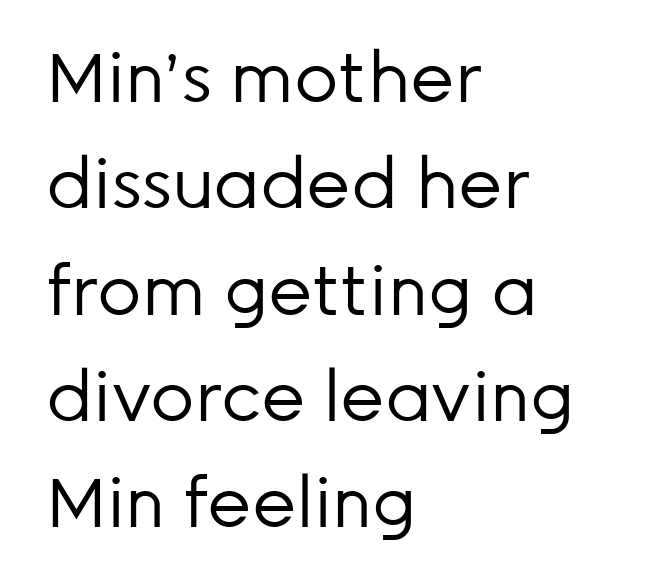
The text block is weighted toward the left margin, trailing off unevenly rightward. Baseline-to-baseline distance is the conventional proportion of letter height. Ascenders rise straight up at ninety degrees. The words here are not underlined. Classification — sans serif.
